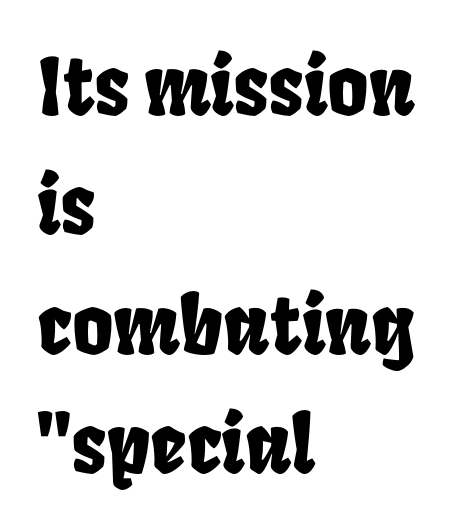
The image shows 79 px condensed type; set left-aligned, normal line spacing (1.51x), normal letter spacing, not underlined; low stroke contrast and a large x-height.
